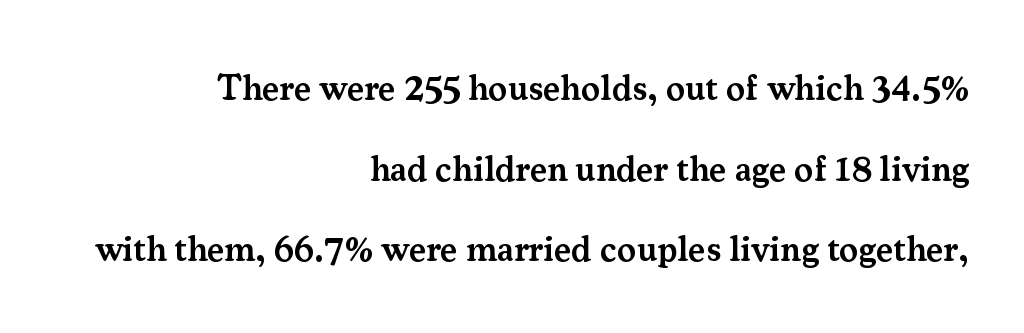
The image shows 36 px semibold serif type, upright; set right-aligned, loose line spacing (2.24x), normal letter spacing, not underlined; medium stroke contrast and a small x-height.
